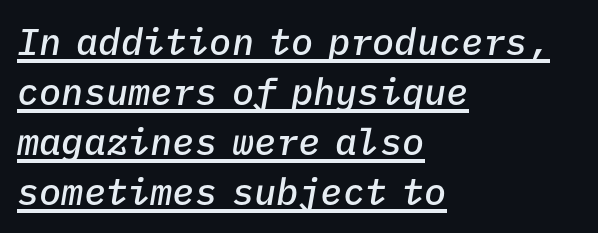
The image shows 37 px semibold type, italic (leaning right), monospaced; set left-aligned, normal line spacing (1.35x), normal letter spacing, underlined; low stroke contrast and a medium x-height.
